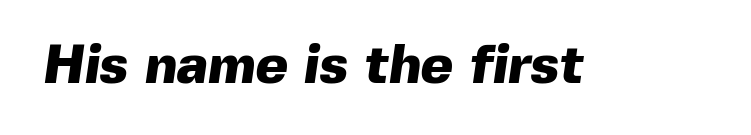
{"serif": "no", "bold": "yes", "weight": "heavy", "width": "normal", "x_height": "medium", "monospaced": "no", "underline": "no", "letter_spacing": "normal", "letter_spacing_em": 0.0, "glyph_px": 55}
